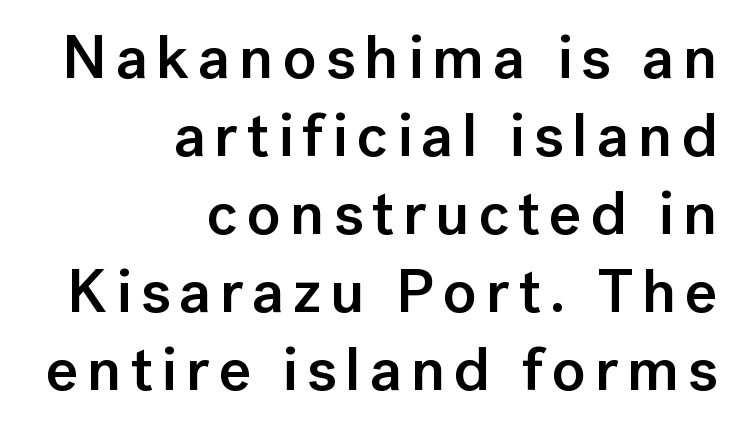
The image shows 62 px semibold sans-serif type, upright; set right-aligned, normal line spacing (1.26x), not underlined; low stroke contrast and a medium x-height.
